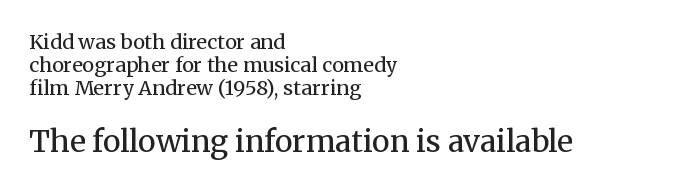
The image shows 30 px regular-weight serif type, upright; set left-aligned, tight line spacing (1.15x), normal letter spacing, not underlined; the second (bottom) block is 1.5x larger; medium stroke contrast and a medium x-height.
